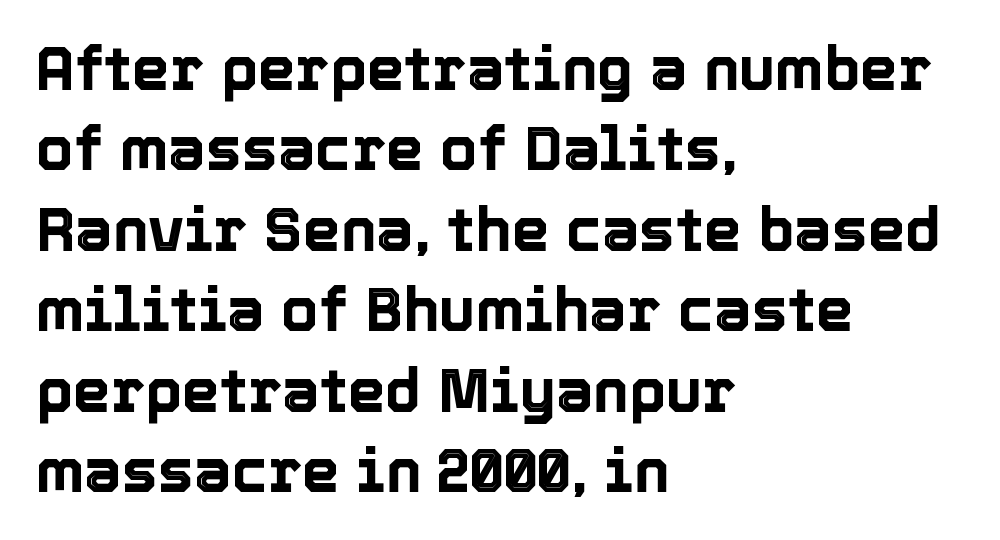
Q: Is the text italic (slanted)? A: No, it is upright.
Q: Is the text underlined? A: No.
Q: How is the paragraph aligned? A: Left-aligned.
Q: Is the spacing between letters normal or unusually wide? A: Normal.
Q: Is the spacing between lines tight, normal or loose? A: Normal.
Q: Width (condensed, normal, or wide)? A: Normal.
Q: x-height? A: Medium.
Q: Monospaced? A: No.
